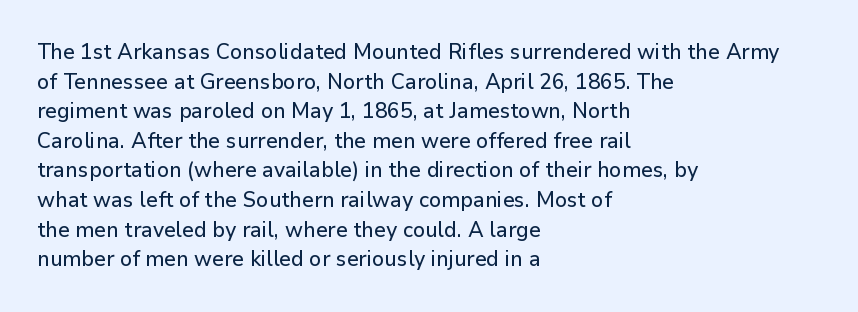
{"italic": "no", "underline": "no", "align": "left", "line_spacing": "normal", "line_spacing_ratio": 1.41, "letter_spacing": "normal", "letter_spacing_em": 0.0, "glyph_px": 21}
